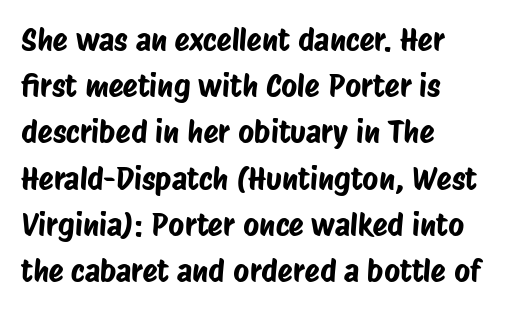
Each row of text sits above clean, open space. How would I describe the line gaps? Plain and ordinary. The lines in this sample share a left origin and differ only in where they stop. There is no visible air inserted between adjacent glyphs.
